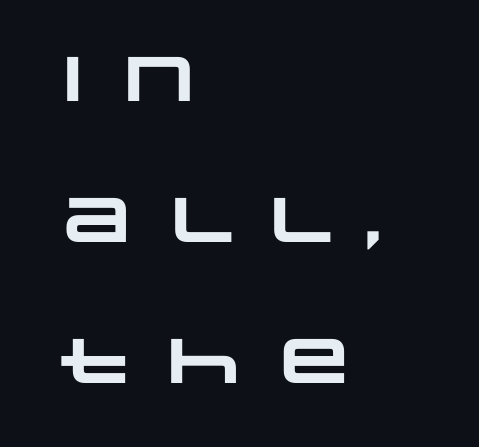
{"serif": "no", "bold": "yes", "weight": "heavy", "width": "wide", "stroke_contrast": "low", "x_height": "large", "monospaced": "no", "underline": "no", "align": "left", "line_spacing": "loose", "line_spacing_ratio": 2.24, "letter_spacing": "wide", "letter_spacing_em": 0.24, "glyph_px": 63}
